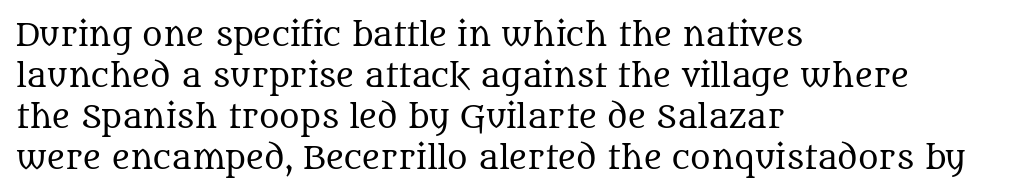
Q: Is the text bold? A: No.
Q: Is the text italic (slanted)? A: No, it is upright.
Q: Is the typeface a serif or a sans-serif typeface? A: Serif.
Q: Is the text underlined? A: No.
Q: How is the paragraph aligned? A: Left-aligned.
Q: Is the spacing between letters normal or unusually wide? A: Normal.
Q: Is the spacing between lines tight, normal or loose? A: Normal.
Q: Width (condensed, normal, or wide)? A: Normal.
Q: Stroke contrast? A: Medium.
Q: x-height? A: Large.
Q: Monospaced? A: No.
